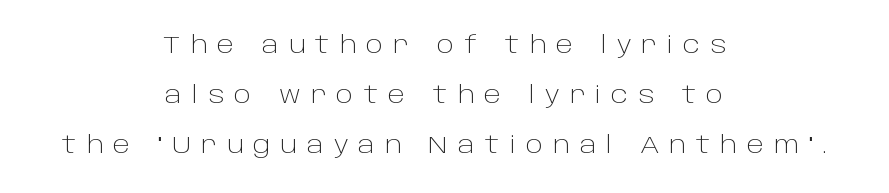
Q: Is the text bold? A: No.
Q: Is the text italic (slanted)? A: No, it is upright.
Q: Is the text underlined? A: No.
Q: How is the paragraph aligned? A: Centered.
Q: Is the spacing between letters normal or unusually wide? A: Unusually wide.
Q: Is the spacing between lines tight, normal or loose? A: Loose.
